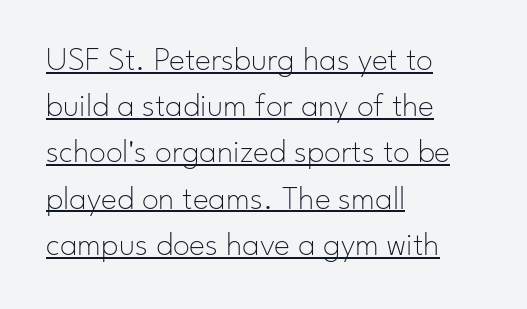
Q: Is the text bold? A: No.
Q: Is the text italic (slanted)? A: No, it is upright.
Q: Is the typeface a serif or a sans-serif typeface? A: Sans-serif.
Q: Is the text underlined? A: Yes.
Q: How is the paragraph aligned? A: Left-aligned.
Q: Is the spacing between letters normal or unusually wide? A: Normal.
Q: Is the spacing between lines tight, normal or loose? A: Normal.
Q: Width (condensed, normal, or wide)? A: Normal.
Q: Stroke contrast? A: Low.
Q: x-height? A: Small.
Q: Monospaced? A: No.
